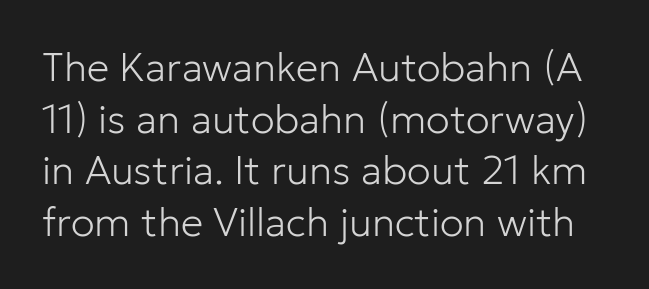
{"serif": "no", "italic": "no", "bold": "no", "weight": "light", "width": "normal", "stroke_contrast": "low", "x_height": "medium", "monospaced": "no", "underline": "no", "line_spacing": "normal", "line_spacing_ratio": 1.29, "letter_spacing": "normal", "letter_spacing_em": 0.0, "glyph_px": 40}
